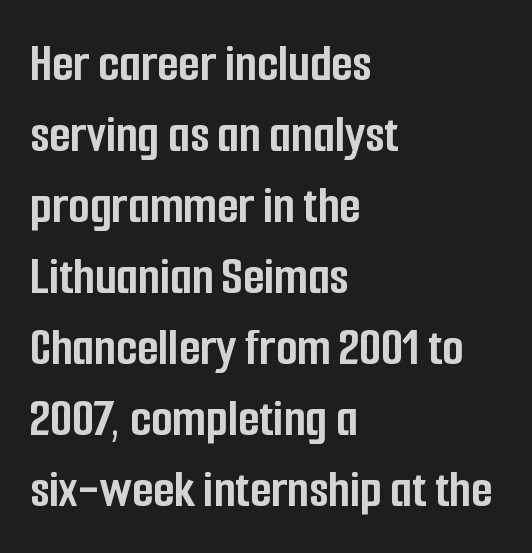
Inter-character spacing is left at the font's built-in metrics. Compared with an ordinary text face, these strokes are far heavier — a full bold. Looks like regular typesetting: each glyph gets only the width it needs. It's the straight-up-and-down kind of type.
